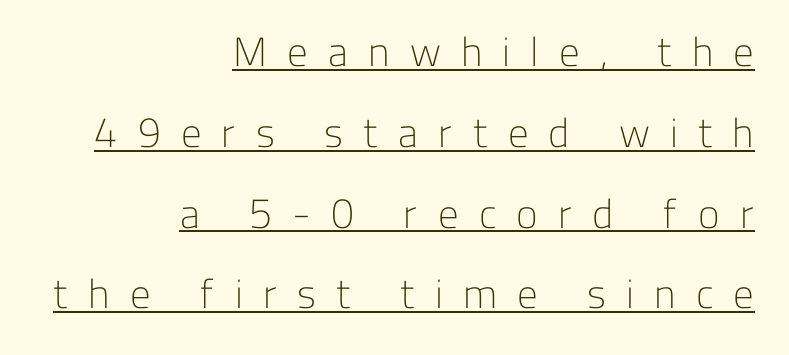
{"serif": "no", "italic": "no", "bold": "no", "weight": "light", "width": "normal", "stroke_contrast": "low", "x_height": "medium", "monospaced": "no", "underline": "yes", "align": "right", "line_spacing": "loose", "line_spacing_ratio": 1.97, "letter_spacing": "wide", "letter_spacing_em": 0.49, "glyph_px": 41}
